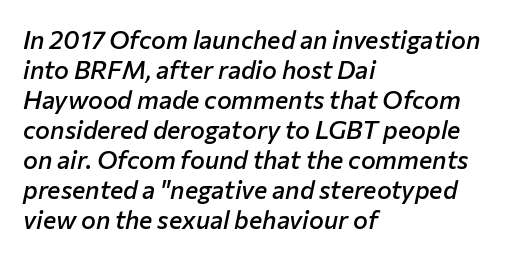
The image shows 25 px text type, italic (leaning right); set left-aligned, line spacing 1.2x, normal letter spacing, not underlined.
